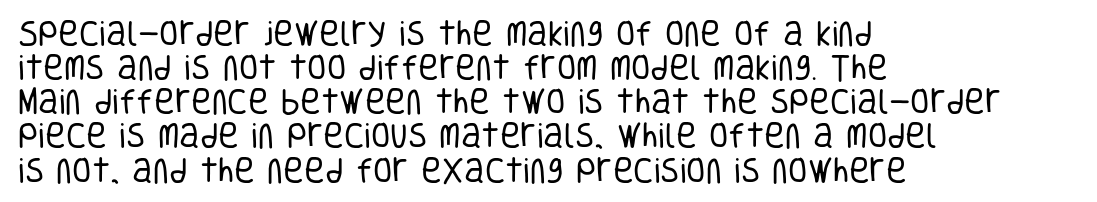
{"serif": "no", "italic": "no", "bold": "no", "weight": "regular", "width": "condensed", "stroke_contrast": "low", "x_height": "large", "monospaced": "no", "underline": "no", "align": "left", "line_spacing_ratio": 1.22, "letter_spacing": "normal", "letter_spacing_em": 0.0, "glyph_px": 28}
